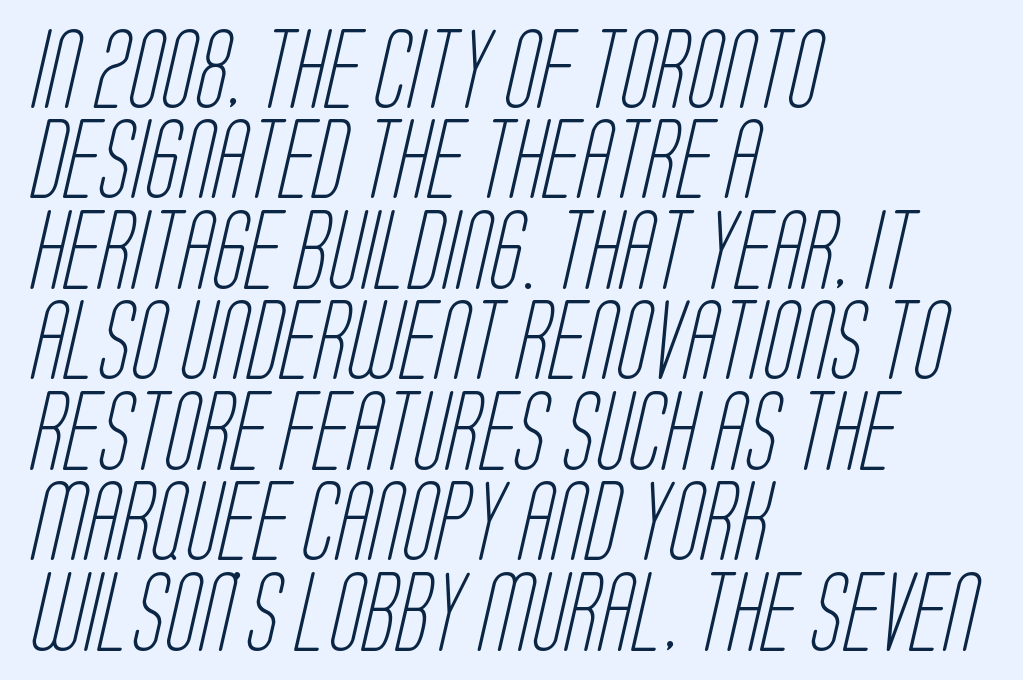
One-word summary of the alignment: left. A typesetter would call this proportional, since set widths differ per character. Look at the tracking — it's just the regular setting, nothing added. This is not heavy type; no bold has been used. The passage shown is not underscored anywhere. This rendering employs a face without finishing strokes, i.e., a sans-serif.
